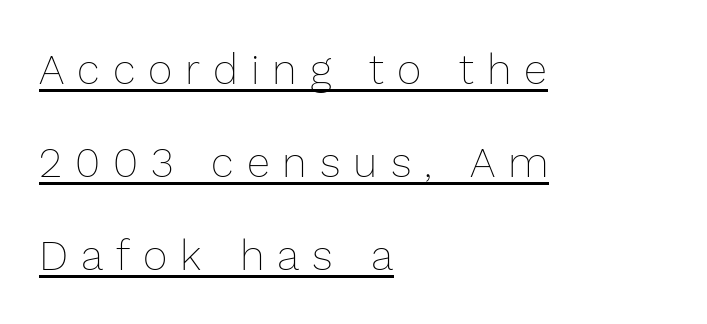
The image shows 42 px thin type, upright; set left-aligned, loose line spacing (2.22x), unusually wide letter spacing (+0.31 em), underlined; low stroke contrast and a medium x-height.
